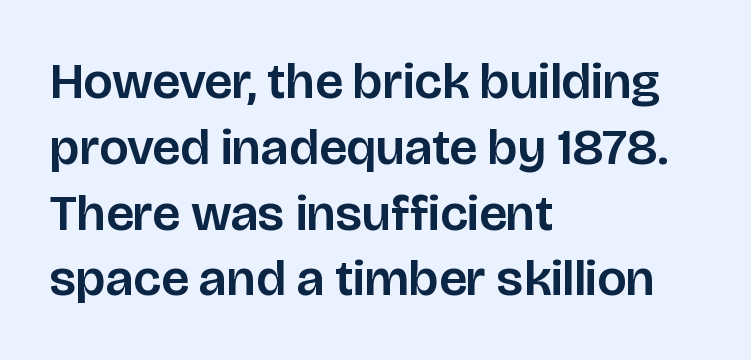
Q: Is the text italic (slanted)? A: No, it is upright.
Q: Is the typeface a serif or a sans-serif typeface? A: Sans-serif.
Q: Is the text underlined? A: No.
Q: How is the paragraph aligned? A: Left-aligned.
Q: Is the spacing between letters normal or unusually wide? A: Normal.
Q: Is the spacing between lines tight, normal or loose? A: Normal.
Q: Width (condensed, normal, or wide)? A: Normal.
Q: Stroke contrast? A: Low.
Q: x-height? A: Large.
Q: Monospaced? A: No.
